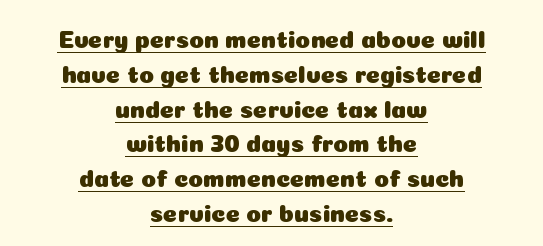
{"italic": "no", "underline": "yes", "align": "center", "line_spacing": "normal", "line_spacing_ratio": 1.45, "letter_spacing": "normal", "letter_spacing_em": 0.0, "glyph_px": 24}
